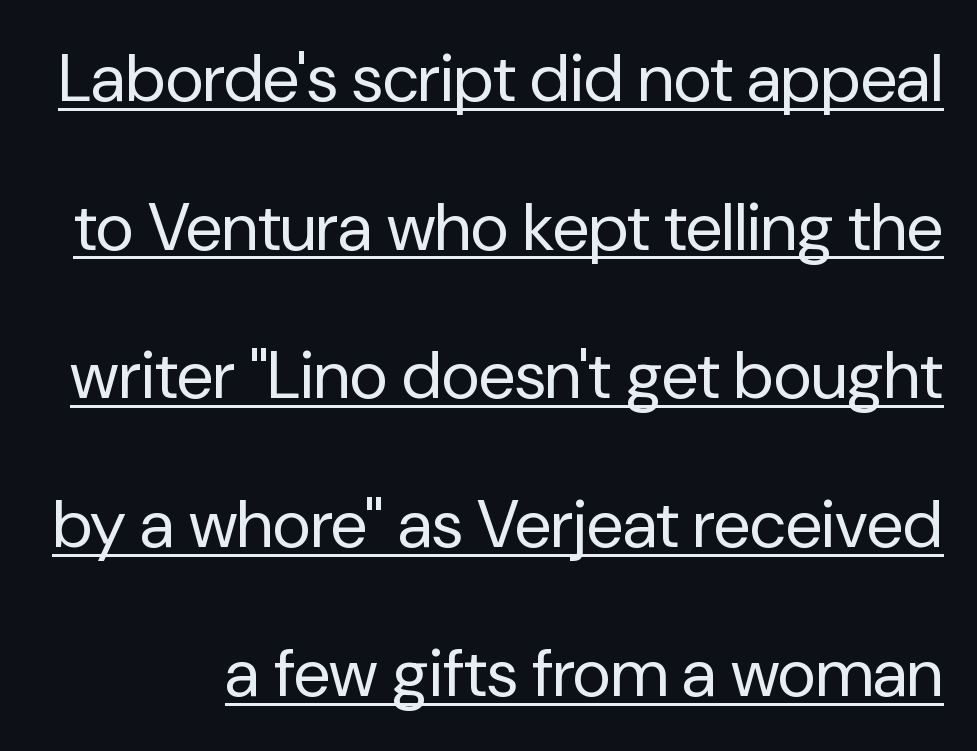
Summary of weight: not heavy and not bold. Character widths vary here, with narrow letters taking less room than wide ones. Every word sits above its own underline. The axis of the letterforms is exactly vertical.
